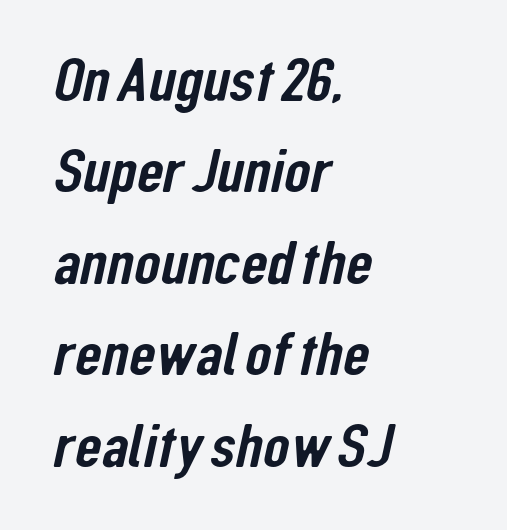
Classification — sans serif. The block of text has a typical density, with ordinary space between rows. The type is set solid horizontally, with unmodified tracking. The lines are quadded left. The face used here is proportionally spaced, like ordinary book or web type. The strip under each line holds only bare page.
